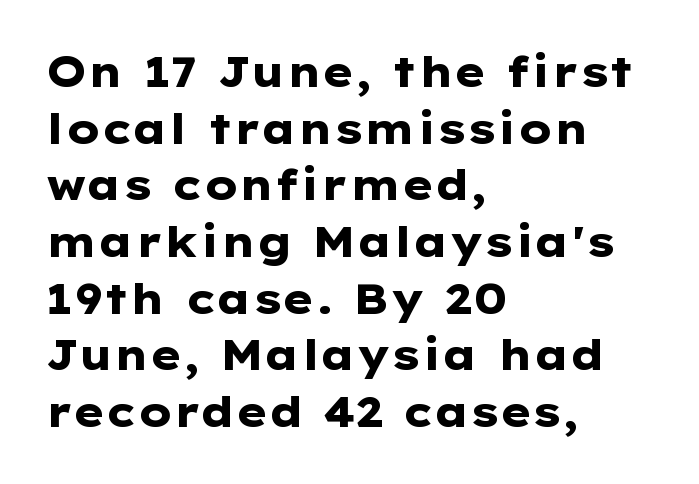
{"serif": "no", "italic": "no", "bold": "yes", "weight": "heavy", "width": "wide", "stroke_contrast": "low", "x_height": "medium", "monospaced": "no", "underline": "no", "align": "left", "line_spacing": "normal", "line_spacing_ratio": 1.35, "letter_spacing": "normal", "letter_spacing_em": 0.0, "glyph_px": 42}
